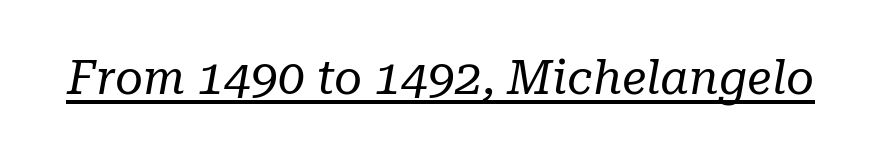
Are there feet on the stems? There are — it's a serif. The specimen includes a rule beneath the text block's lines. Words appear dense and cohesive because spacing is normal. You could not count columns in this text — the font is proportionally spaced.
